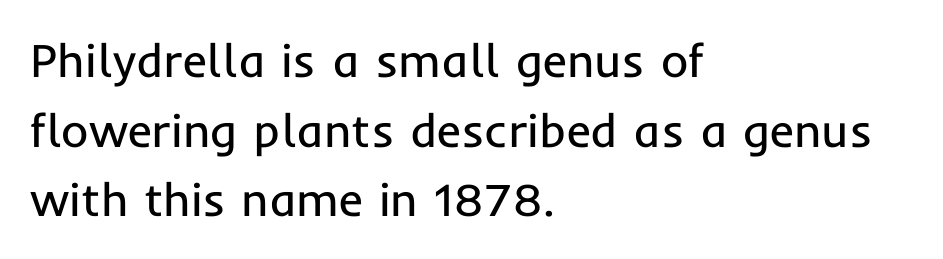
Examine the stroke ends and you'll find no serifs. The gap between lines stays unmarked. The font is comparable to plain body text, perhaps lighter. Varying glyph widths throughout — classic text-font behaviour. Left-aligned paragraph, ragged on the right.
